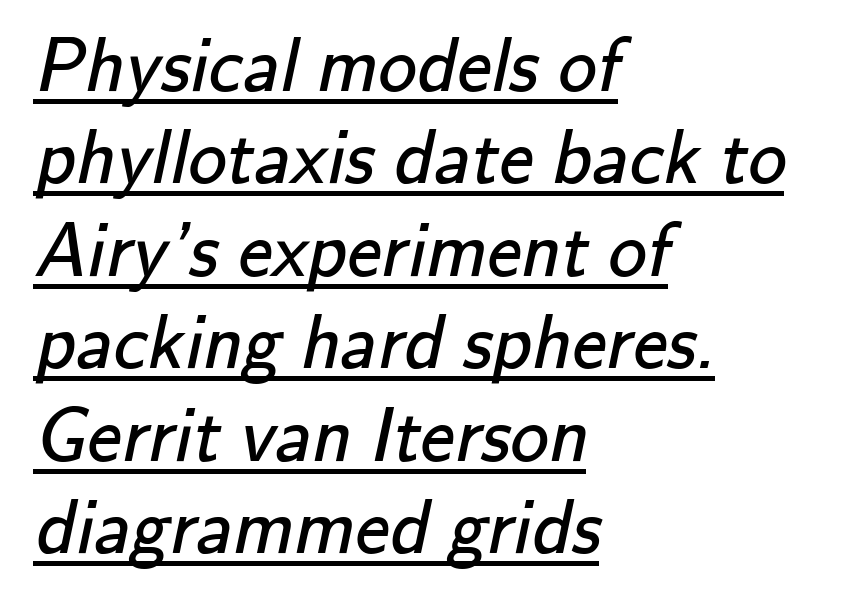
The image shows 77 px regular-weight sans-serif type; set left-aligned, line spacing 1.2x, normal letter spacing, underlined; low stroke contrast and a small x-height.
